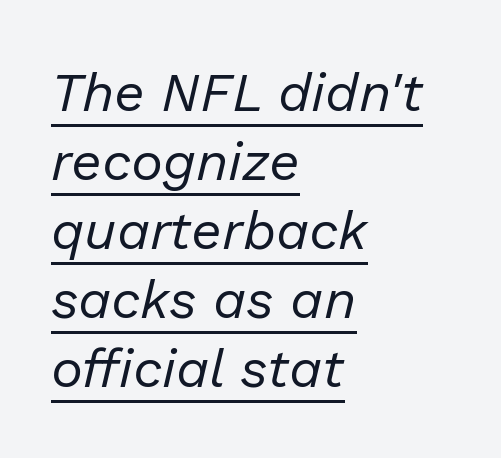
{"italic": "yes", "lean": "right", "slant_degrees": 13, "bold": "no", "weight": "regular", "width": "normal", "stroke_contrast": "low", "x_height": "medium", "monospaced": "no", "underline": "yes", "align": "left", "line_spacing": "normal", "line_spacing_ratio": 1.28, "letter_spacing": "normal", "letter_spacing_em": 0.0, "glyph_px": 54}
